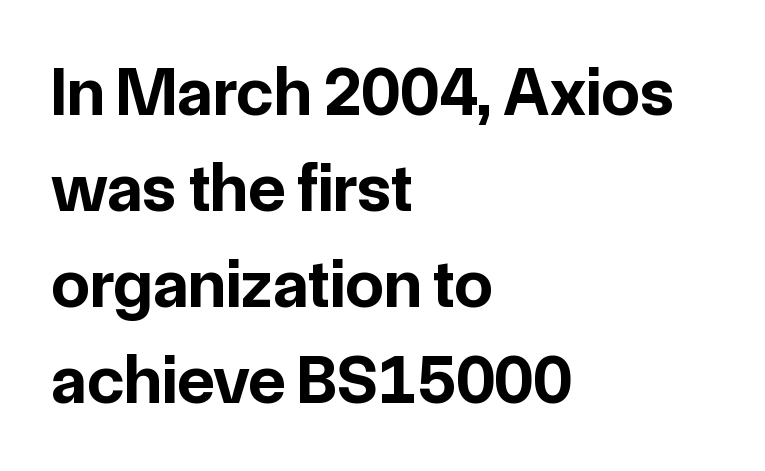
The image shows 69 px bold sans-serif type, upright; set left-aligned, normal line spacing (1.39x), normal letter spacing, not underlined; low stroke contrast and a medium x-height.
